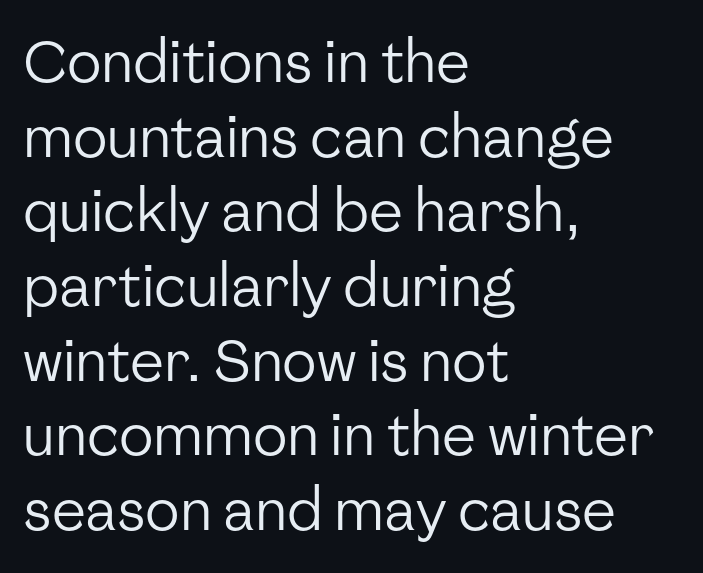
The image shows 57 px regular-weight sans-serif type, upright; set left-aligned, normal line spacing (1.31x), normal letter spacing, not underlined; low stroke contrast and a medium x-height.
